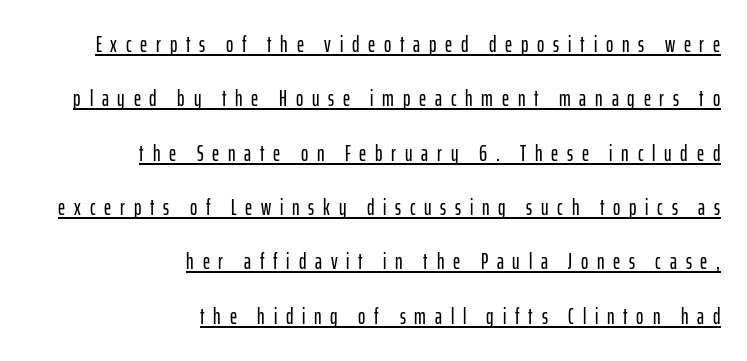
Q: Is the text italic (slanted)? A: No, it is upright.
Q: Is the text underlined? A: Yes.
Q: How is the paragraph aligned? A: Right-aligned.
Q: Is the spacing between letters normal or unusually wide? A: Unusually wide.
Q: Is the spacing between lines tight, normal or loose? A: Loose.
